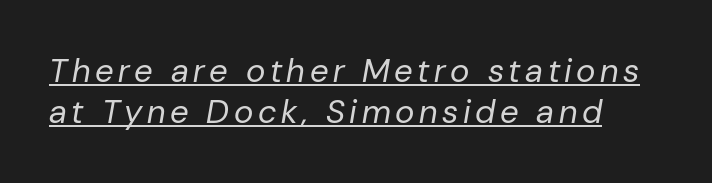
Caption: lettering with a line underneath. Posture: slanted. The font sits on the lighter half of the weight spectrum, regular included. You could not count columns in this text — the font is proportionally spaced.
